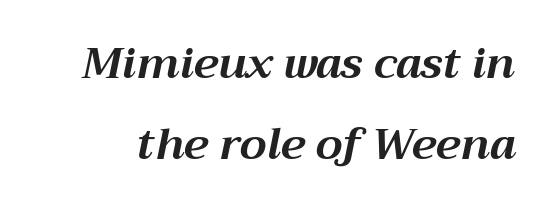
Letters rest on an invisible, unmarked baseline. Is the type slanted? Yes — the strokes lean at a clear angle. You could not count columns in this text — the font is proportionally spaced. This rendering leaves character spacing at its baseline value.
